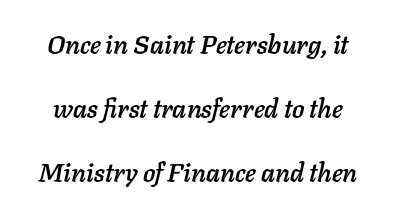
The image shows 26 px text type, italic (leaning right); set loose line spacing (2.46x), normal letter spacing, not underlined.
